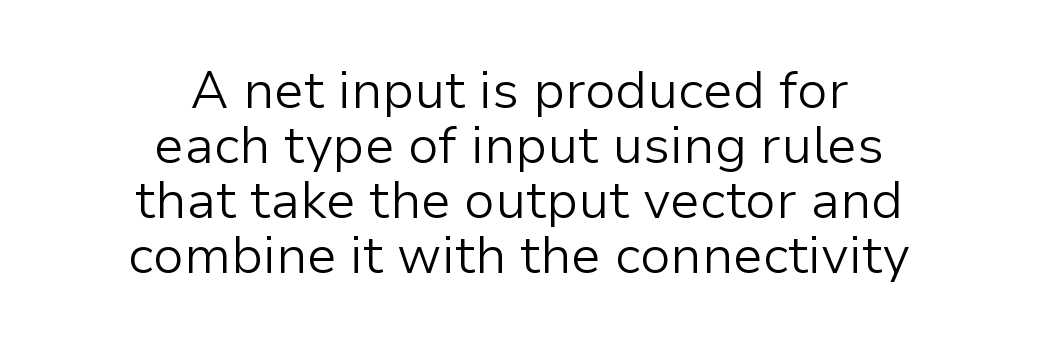
The image shows 52 px light sans-serif type, upright; set centered, tight line spacing (1.06x), normal letter spacing, not underlined; low stroke contrast and a medium x-height.
